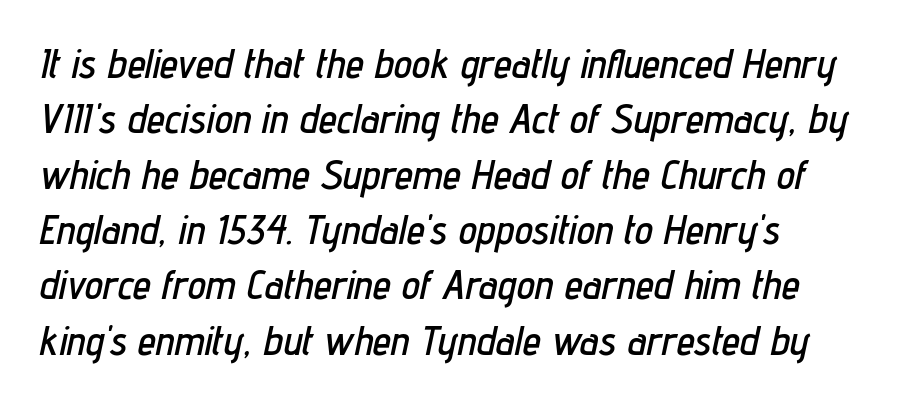
Glance below the letters and you will spot only blank space. How are the letters spaced? Ordinarily, with no added tracking. The passage shown is typed in a proportional face where columns would drift. When letters slant like this, we call the style italic. Reading down the column, the eye jumps a familiar distance to each next line.
